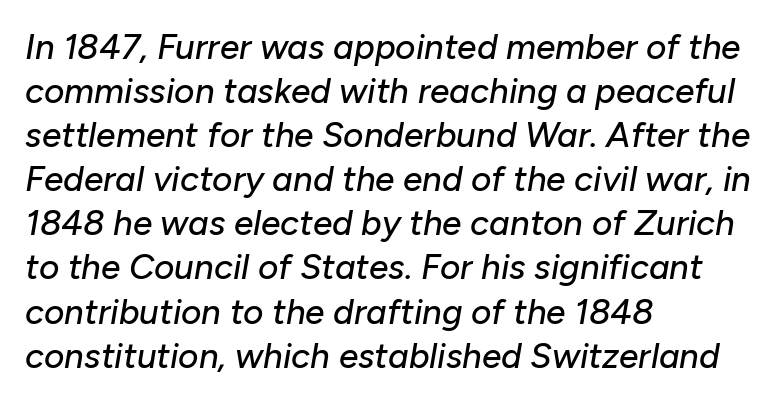
Q: Is the text italic (slanted)? A: Yes, it leans right by about 10 degrees.
Q: Is the text underlined? A: No.
Q: How is the paragraph aligned? A: Left-aligned.
Q: Is the spacing between letters normal or unusually wide? A: Normal.
Q: Is the spacing between lines tight, normal or loose? A: Normal.
Q: Width (condensed, normal, or wide)? A: Normal.
Q: Stroke contrast? A: Low.
Q: x-height? A: Medium.
Q: Monospaced? A: No.
